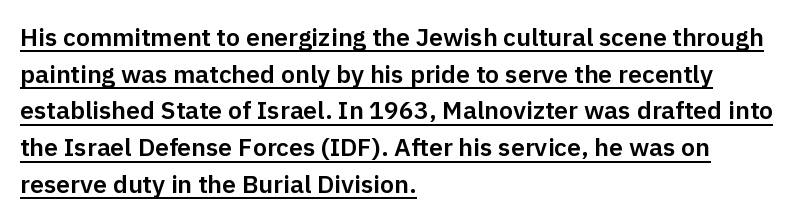
{"italic": "no", "underline": "yes", "align": "left", "line_spacing": "normal", "line_spacing_ratio": 1.47, "letter_spacing": "normal", "letter_spacing_em": 0.0, "glyph_px": 25}
